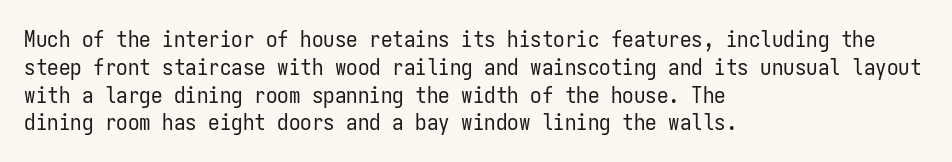
Italic: no, the glyphs are upright roman. Typeset ragged right — the left edge is the straight one. The gaps between neighbouring characters are ordinary and unremarkable. No letter is thick-stroked: the sample isn't bold. Lines of text with bare space underneath.
